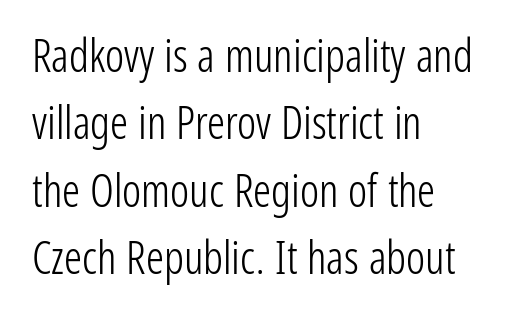
{"serif": "no", "italic": "no", "bold": "no", "weight": "light", "width": "condensed", "stroke_contrast": "low", "x_height": "medium", "monospaced": "no", "underline": "no", "align": "left", "line_spacing": "normal", "line_spacing_ratio": 1.5, "letter_spacing": "normal", "letter_spacing_em": 0.0, "glyph_px": 45}
